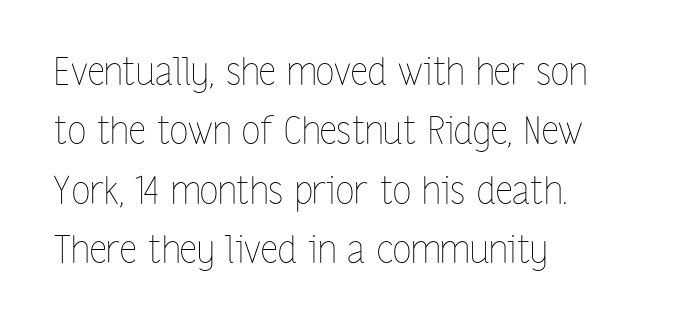
Descenders hang freely into open space. Think standard paragraph weight, or any step lighter than that. The horizontal fit of the characters is conventional and even. Each letter keeps its own natural width here, so spacing adapts to shape. Compared with a centered layout, this one pins lines to the left instead. Each new line begins a customary step beneath the previous one.
